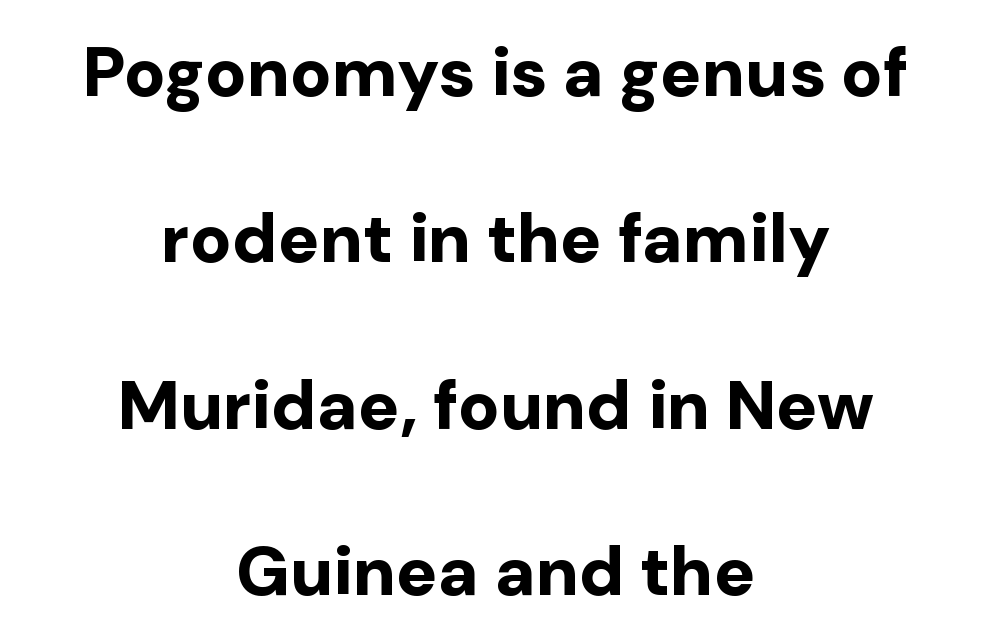
The image shows 69 px bold sans-serif type, upright; set centered, loose line spacing (2.41x), normal letter spacing, not underlined; low stroke contrast and a medium x-height.
